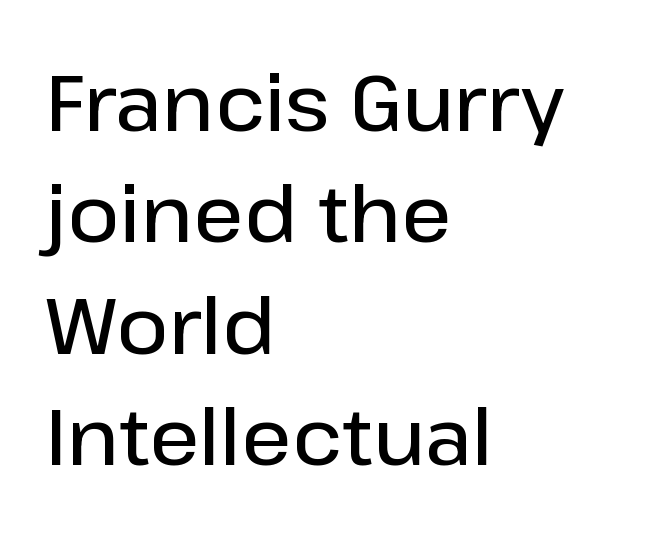
Q: Is the text bold? A: Semi-bold.
Q: Is the text italic (slanted)? A: No, it is upright.
Q: Is the typeface a serif or a sans-serif typeface? A: Sans-serif.
Q: Is the text underlined? A: No.
Q: How is the paragraph aligned? A: Left-aligned.
Q: Is the spacing between letters normal or unusually wide? A: Normal.
Q: Is the spacing between lines tight, normal or loose? A: Normal.
Q: Width (condensed, normal, or wide)? A: Normal.
Q: Stroke contrast? A: Low.
Q: x-height? A: Medium.
Q: Monospaced? A: No.
